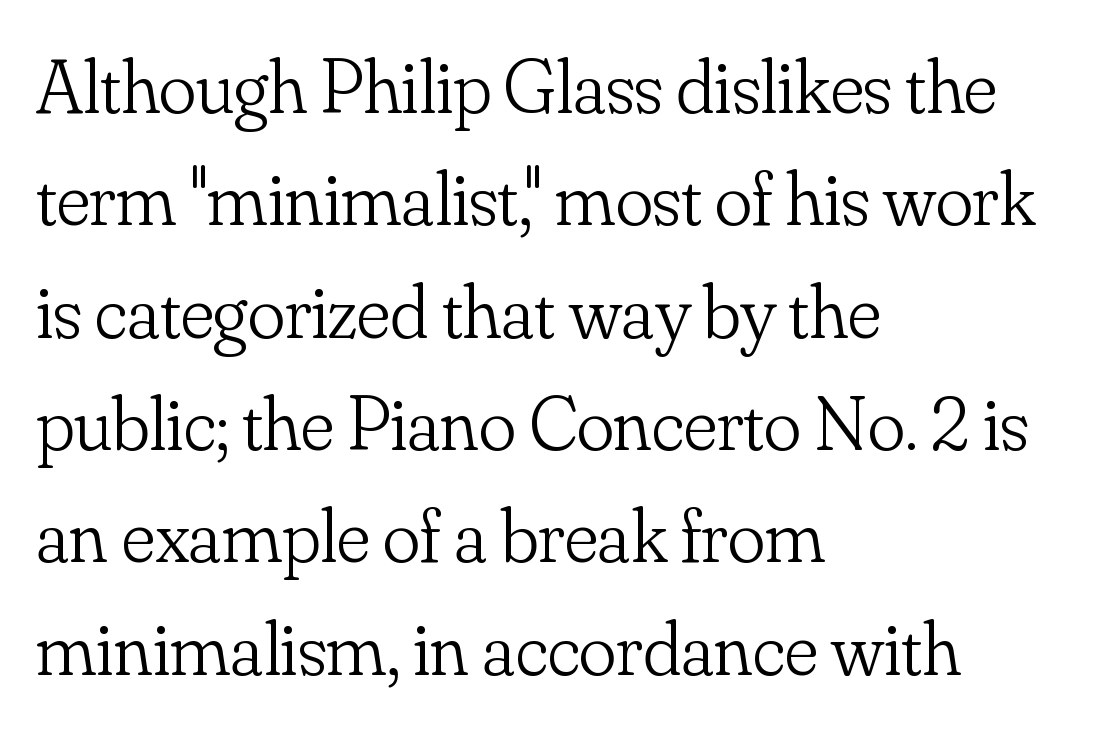
{"serif": "yes", "italic": "no", "bold": "no", "weight": "light", "width": "normal", "stroke_contrast": "low", "x_height": "small", "monospaced": "no", "underline": "no", "align": "left", "line_spacing": "normal", "line_spacing_ratio": 1.44, "letter_spacing": "normal", "letter_spacing_em": 0.0, "glyph_px": 78}
